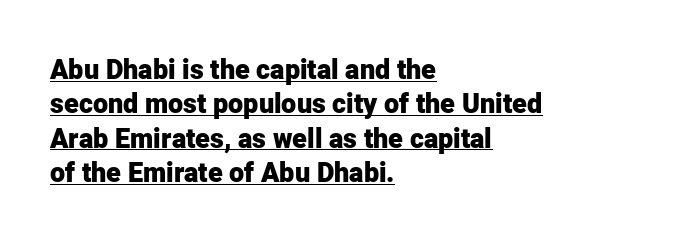
Words appear dense and cohesive because spacing is normal. Leading: standard. The typesetting leans heavy: a genuine bold. The typesetter has applied underlining to the passage shown. Italic: no, the glyphs are upright roman. Caption: multi-line text, flush left, ragged right.
